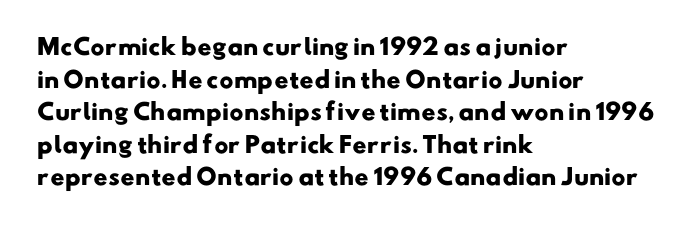
The image shows 22 px bold type; set left-aligned, normal line spacing (1.48x), normal letter spacing, not underlined.
